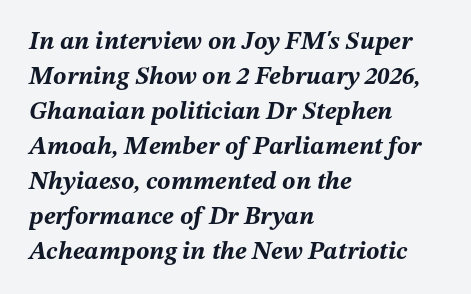
Teacher's note: observe the even left margin — that is flush-left alignment. A clean baseline with only descenders dipping below it. The lettering tilts uniformly, giving the passage an italic look. Leading matches the norm, producing a regular column. Strokes here are thick enough to call this a true bold. You could call the tracking neutral — neither tight nor loose.
